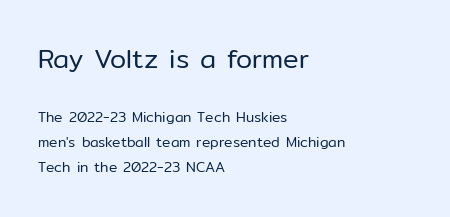
{"italic": "no", "bold": "no", "underline": "no", "align": "left", "line_spacing_ratio": 1.79, "letter_spacing": "normal", "letter_spacing_em": 0.0, "larger_block": "first", "size_ratio": 1.86, "glyph_px": 26}
